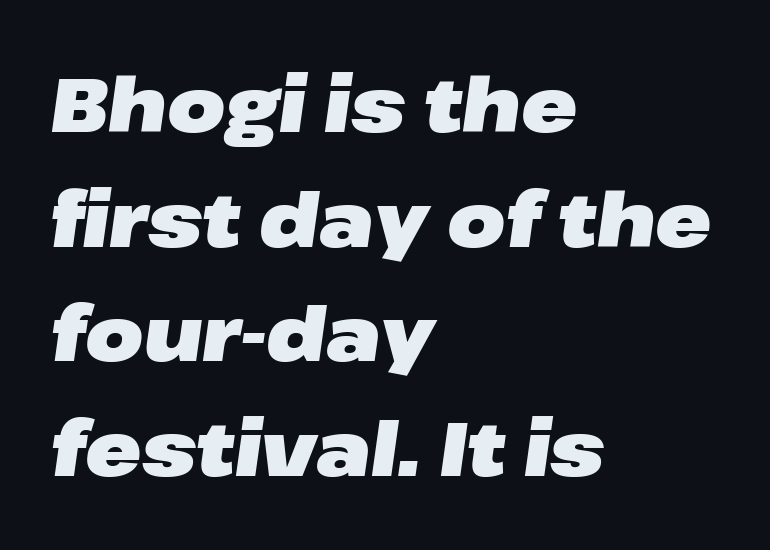
The image shows 75 px heavy, wide type, italic (leaning right); set left-aligned, normal line spacing (1.53x), normal letter spacing, not underlined; low stroke contrast and a medium x-height.
